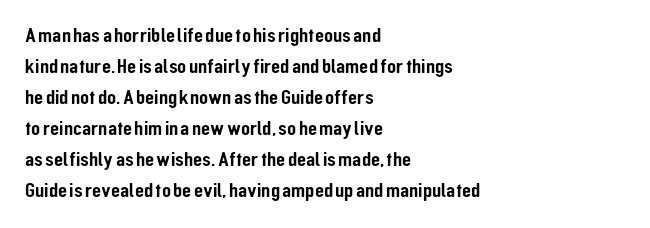
Q: Is the text italic (slanted)? A: No, it is upright.
Q: Is the text underlined? A: No.
Q: How is the paragraph aligned? A: Left-aligned.
Q: Is the spacing between letters normal or unusually wide? A: Normal.
Q: Is the spacing between lines tight, normal or loose? A: Normal.
